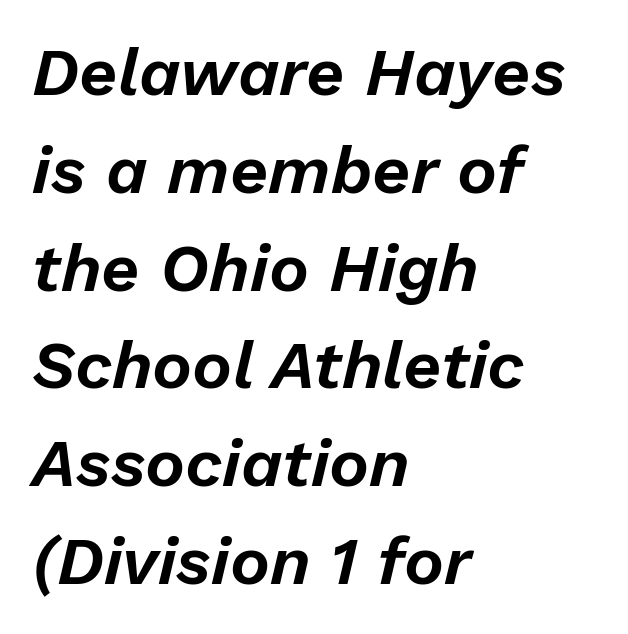
Q: Is the text italic (slanted)? A: Yes, it leans right by about 13 degrees.
Q: Is the text underlined? A: No.
Q: How is the paragraph aligned? A: Left-aligned.
Q: Is the spacing between letters normal or unusually wide? A: Normal.
Q: Is the spacing between lines tight, normal or loose? A: Normal.
Q: Width (condensed, normal, or wide)? A: Normal.
Q: Stroke contrast? A: Low.
Q: x-height? A: Medium.
Q: Monospaced? A: No.
